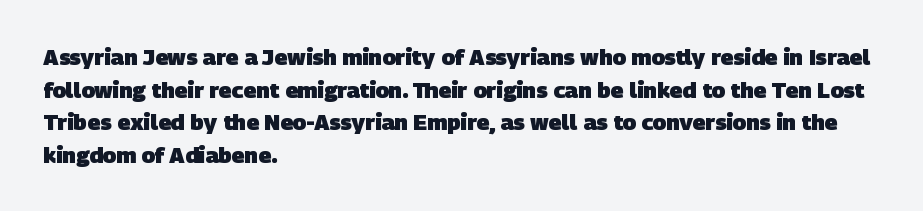
Q: Is the text bold? A: Yes.
Q: Is the text underlined? A: No.
Q: How is the paragraph aligned? A: Left-aligned.
Q: Is the spacing between letters normal or unusually wide? A: Normal.
Q: Is the spacing between lines tight, normal or loose? A: Normal.
